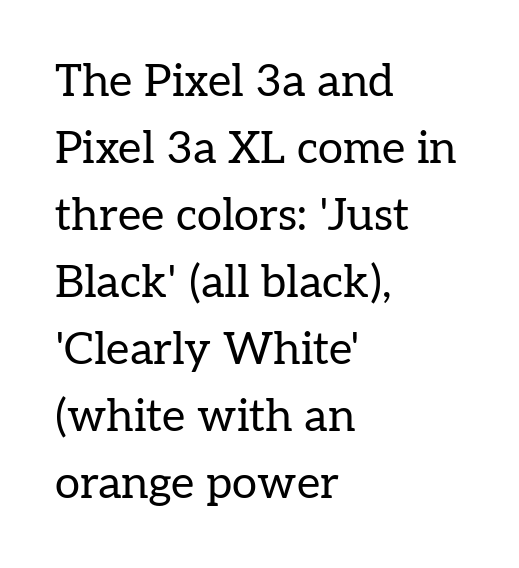
{"serif": "yes", "italic": "no", "bold": "no", "weight": "regular", "width": "normal", "stroke_contrast": "low", "x_height": "medium", "monospaced": "no", "underline": "no", "align": "left", "line_spacing": "normal", "line_spacing_ratio": 1.49, "letter_spacing": "normal", "letter_spacing_em": 0.0, "glyph_px": 45}
